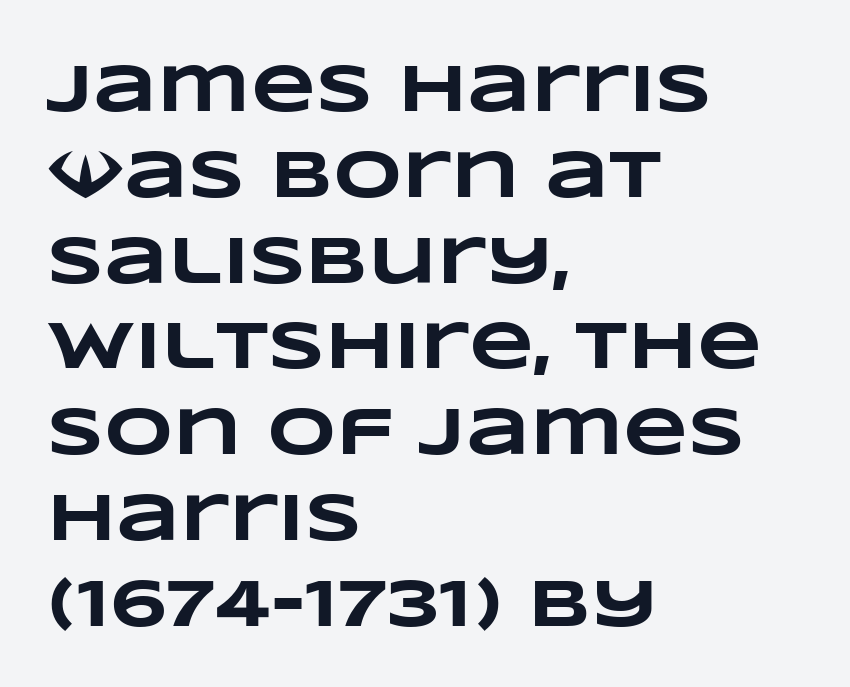
The typesetter chose a ragged-right arrangement here. Nothing unusual about the tracking: characters are spaced as the font intends. The vertical gap from one line to the next is medium. Weight: bold. This rendering features lettering with no underline. The letters advance in unequal steps, a hallmark of proportional type.
